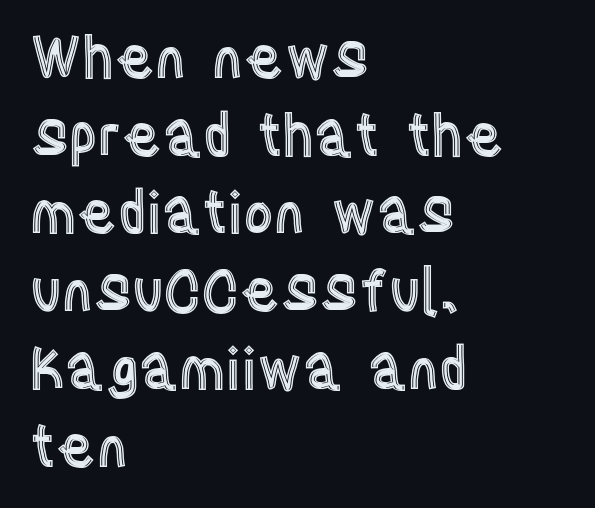
The image shows 58 px condensed type, upright; set left-aligned, normal line spacing (1.34x), normal letter spacing, not underlined; a large x-height.
